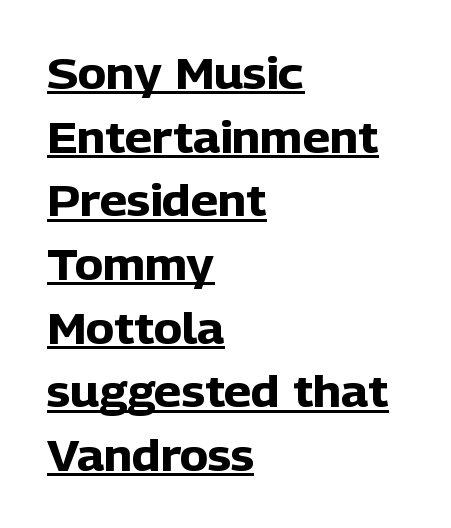
The image shows 43 px heavy sans-serif type, upright; set left-aligned, normal line spacing (1.48x), normal letter spacing, underlined; low stroke contrast and a medium x-height.
